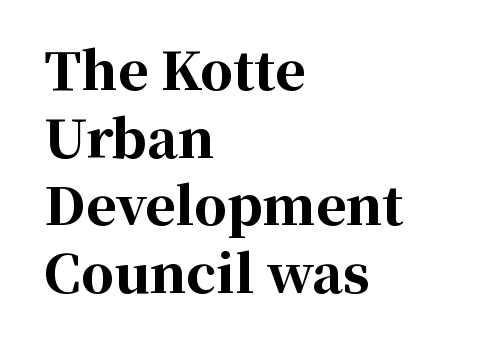
Q: Is the text bold? A: Yes.
Q: Is the text italic (slanted)? A: No, it is upright.
Q: Is the typeface a serif or a sans-serif typeface? A: Serif.
Q: Is the text underlined? A: No.
Q: How is the paragraph aligned? A: Left-aligned.
Q: Is the spacing between letters normal or unusually wide? A: Normal.
Q: Is the spacing between lines tight, normal or loose? A: Normal.
Q: Width (condensed, normal, or wide)? A: Normal.
Q: Stroke contrast? A: High.
Q: x-height? A: Medium.
Q: Monospaced? A: No.
